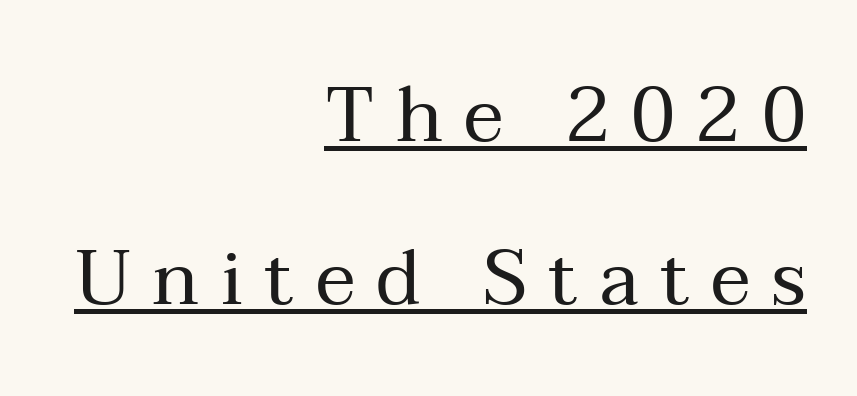
The image shows 76 px regular-weight serif type, upright; set right-aligned, loose line spacing (2.14x), unusually wide letter spacing (+0.28 em), underlined; medium stroke contrast and a medium x-height.
